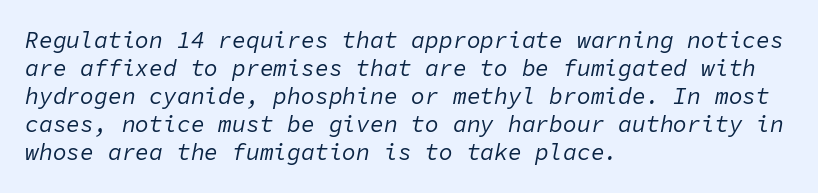
Q: Is the text bold? A: No.
Q: Is the text italic (slanted)? A: Yes, it leans right by about 11 degrees.
Q: Is the text underlined? A: No.
Q: How is the paragraph aligned? A: Left-aligned.
Q: Is the spacing between letters normal or unusually wide? A: Normal.
